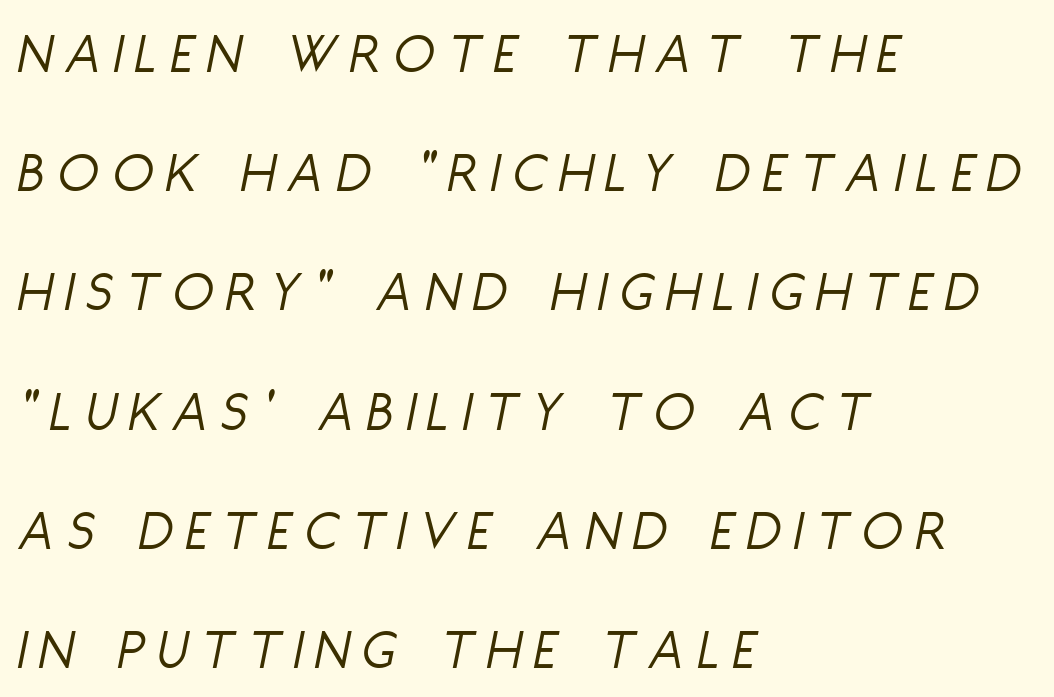
Tracking value appears strongly positive — letters spread wide. Is there much room between lines? Yes — plenty of vertical air separates them. Here the designer chose a conventional face with non-uniform glyph widths. The letters look calm and open, with moderate or lighter stems.
